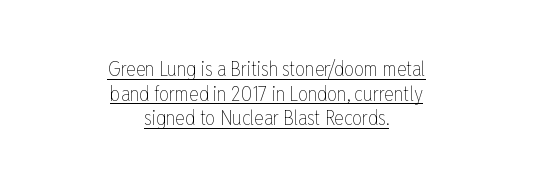
The image shows 20 px text type, upright; set centered, line spacing 1.23x, normal letter spacing, underlined.
